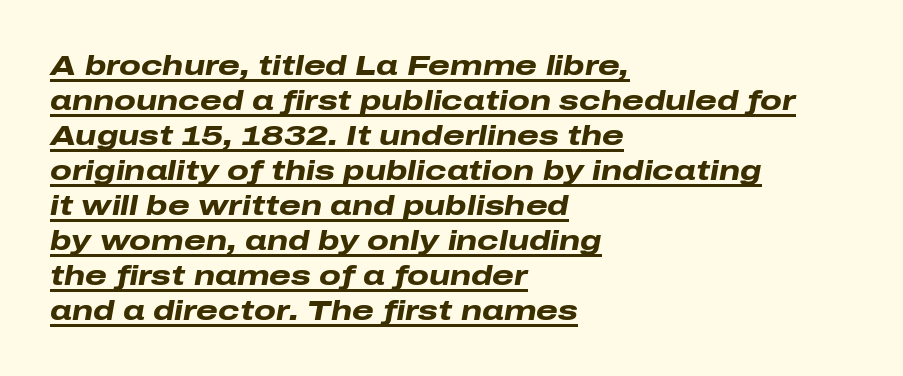
This is oblique type, the kind used for emphasis or titles. Look at the stroke-to-counter ratio: heavy, a bold. This rendering leaves character spacing at its baseline value. Emphasis is given by a line drawn under the lettering. Reading down the column, the eye jumps a familiar distance to each next line. Every row of glyphs begins at an identical x-position on the left.
